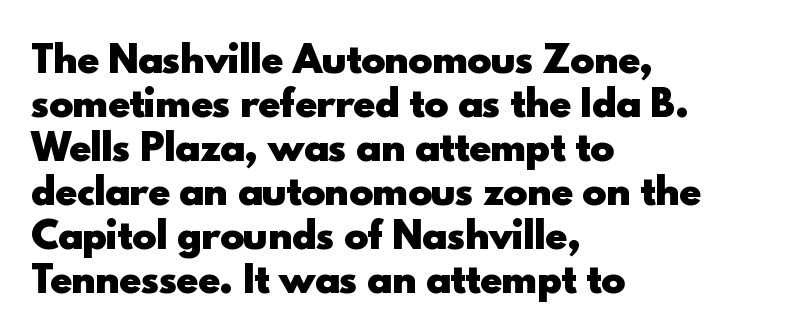
Q: Is the text bold? A: Yes.
Q: Is the text italic (slanted)? A: No, it is upright.
Q: Is the typeface a serif or a sans-serif typeface? A: Sans-serif.
Q: Is the text underlined? A: No.
Q: How is the paragraph aligned? A: Left-aligned.
Q: Is the spacing between letters normal or unusually wide? A: Normal.
Q: Width (condensed, normal, or wide)? A: Normal.
Q: x-height? A: Small.
Q: Monospaced? A: No.
